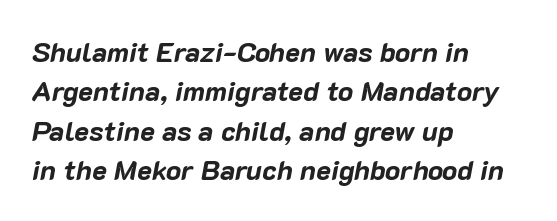
Glance below the letters and you will spot only blank space. Caption: standard tracking, unaltered. I'd describe the lettering as bold — thick and assertive. Does the copy run flush right? No — it runs flush left. Slant detected: the letters are inclined. Is this a fixed-width face? No — the glyphs have proportional, varying widths.
